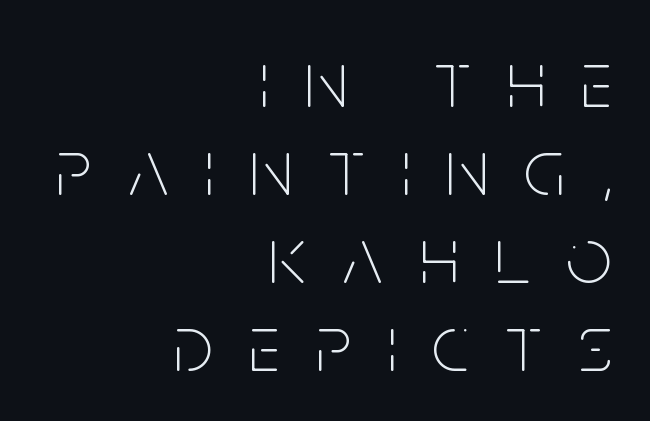
Q: Is the text bold? A: No.
Q: Is the text italic (slanted)? A: No, it is upright.
Q: Is the typeface a serif or a sans-serif typeface? A: Sans-serif.
Q: Is the text underlined? A: No.
Q: How is the paragraph aligned? A: Right-aligned.
Q: Is the spacing between letters normal or unusually wide? A: Unusually wide.
Q: Is the spacing between lines tight, normal or loose? A: Tight.
Q: Width (condensed, normal, or wide)? A: Condensed.
Q: Stroke contrast? A: Low.
Q: x-height? A: Large.
Q: Monospaced? A: No.
